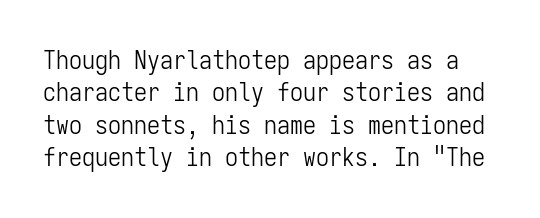
Q: Is the text bold? A: No.
Q: Is the text italic (slanted)? A: No, it is upright.
Q: Is the text underlined? A: No.
Q: Is the spacing between letters normal or unusually wide? A: Normal.
Q: Is the spacing between lines tight, normal or loose? A: Normal.
